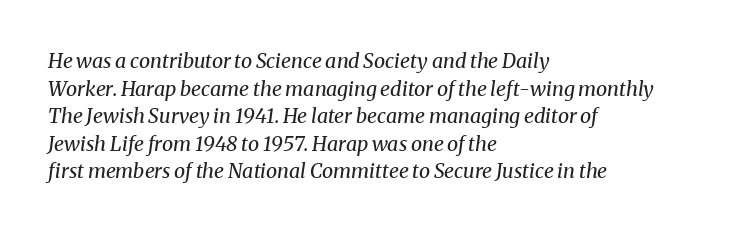
The image shows 20 px text type, italic (leaning right); set left-aligned, normal line spacing (1.38x), normal letter spacing, not underlined.
